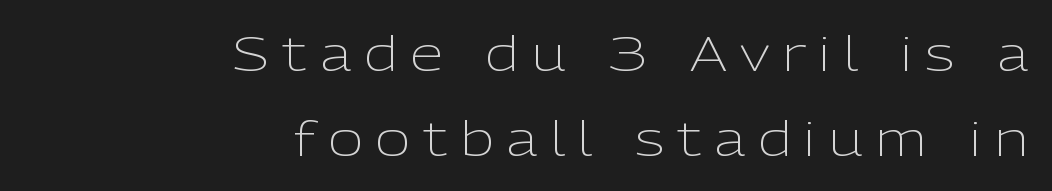
Style check: upright. Display-style spreading of the glyphs; the letterfit is very open. Stroke terminals: plain, sans-serif. Beneath every word, the page is bare. Stroke mass is kept to a normal reading level or below.
